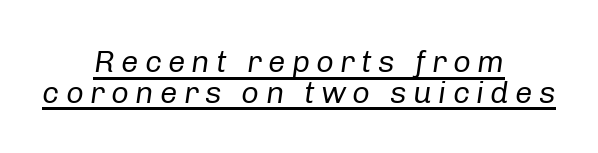
{"italic": "yes", "lean": "right", "slant_degrees": 8, "bold": "no", "weight": "regular", "width": "normal", "stroke_contrast": "low", "x_height": "medium", "monospaced": "no", "underline": "yes", "align": "center", "line_spacing": "tight", "line_spacing_ratio": 0.99, "letter_spacing": "wide", "letter_spacing_em": 0.2, "glyph_px": 31}
